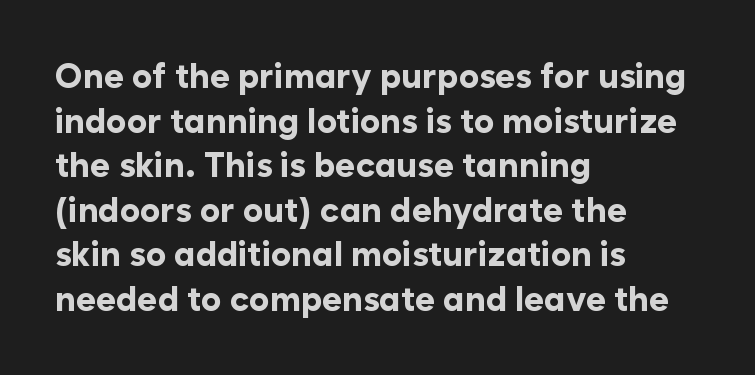
This rendering uses left alignment, leaving the right contour irregular. The line texture is even and compact thanks to regular tracking. You could not count columns in this text — the font is proportionally spaced. Caption: bold face, heavy strokes.
